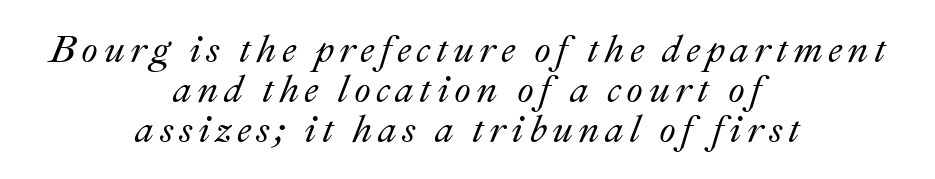
Decoration check: the copy has no underline. This sample has the flowing, uneven cadence of proportional lettering. The space between consecutive lines is stingy. The lines are quadded center. This sample uses an oblique cut, with every glyph tilted off the vertical.
